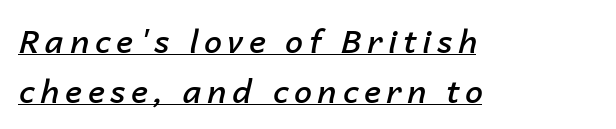
Q: Is the text bold? A: Semi-bold.
Q: Is the text italic (slanted)? A: Yes, it leans right by about 14 degrees.
Q: Is the text underlined? A: Yes.
Q: How is the paragraph aligned? A: Left-aligned.
Q: Is the spacing between lines tight, normal or loose? A: Normal.
Q: Width (condensed, normal, or wide)? A: Normal.
Q: Stroke contrast? A: Low.
Q: x-height? A: Medium.
Q: Monospaced? A: No.
